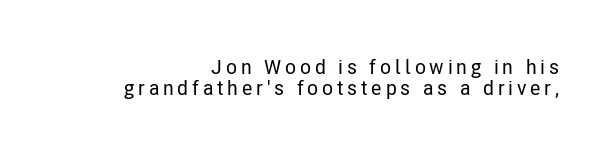
The image shows 20 px text type, upright; set right-aligned, tight line spacing (1.03x), not underlined.
